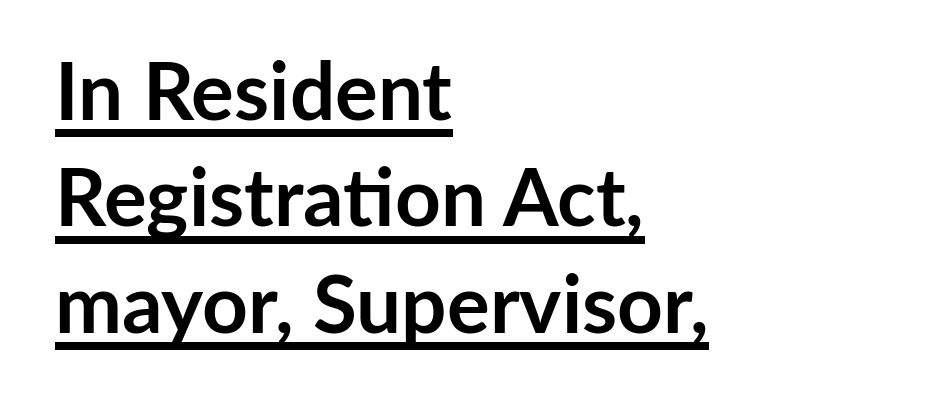
Q: Is the text bold? A: Yes.
Q: Is the text italic (slanted)? A: No, it is upright.
Q: Is the typeface a serif or a sans-serif typeface? A: Sans-serif.
Q: Is the text underlined? A: Yes.
Q: How is the paragraph aligned? A: Left-aligned.
Q: Is the spacing between letters normal or unusually wide? A: Normal.
Q: Is the spacing between lines tight, normal or loose? A: Normal.
Q: Width (condensed, normal, or wide)? A: Normal.
Q: Stroke contrast? A: Low.
Q: x-height? A: Medium.
Q: Monospaced? A: No.
